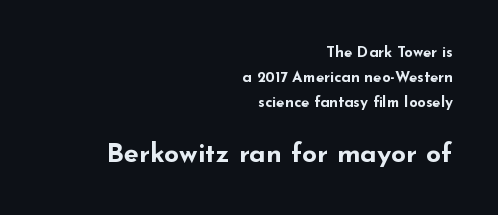
The lower block of text is set noticeably larger than the block above it. A dark, heavy texture on the line: the type is bold. Interline gaps are of average width in this sample. Italic: no, the glyphs are upright roman.
